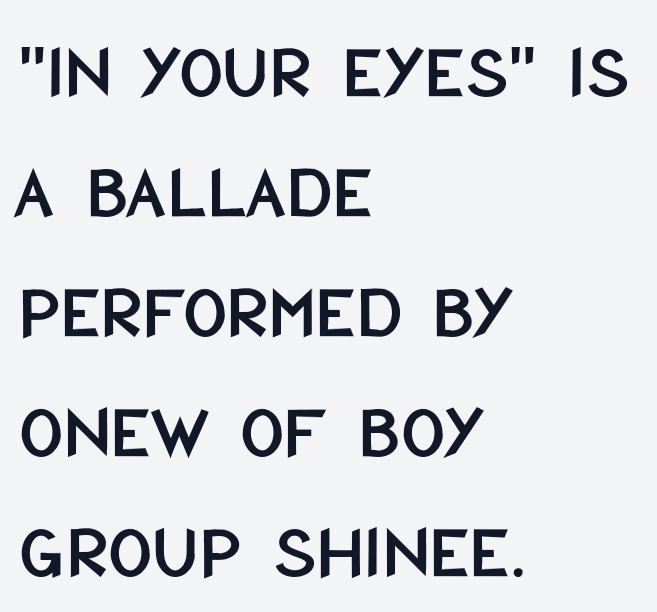
Posture: vertical. Look at the bottom of the vertical strokes: they stop flat, with no serifs. The lines in this sample share a left origin and differ only in where they stop. Bare-footed words on every line.
